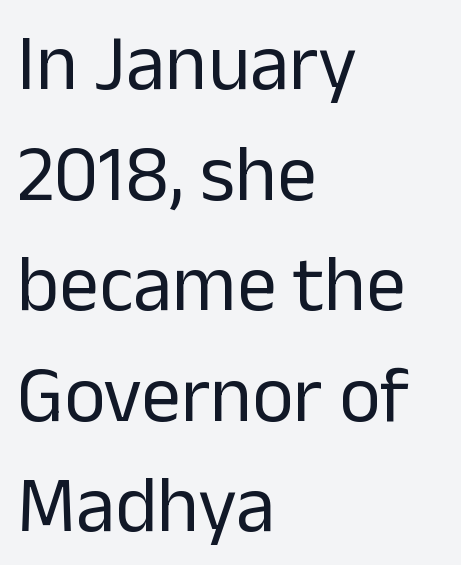
{"serif": "no", "italic": "no", "bold": "no", "weight": "regular", "width": "normal", "stroke_contrast": "low", "x_height": "medium", "monospaced": "no", "underline": "no", "align": "left", "line_spacing": "normal", "line_spacing_ratio": 1.4, "letter_spacing": "normal", "letter_spacing_em": 0.0, "glyph_px": 79}
